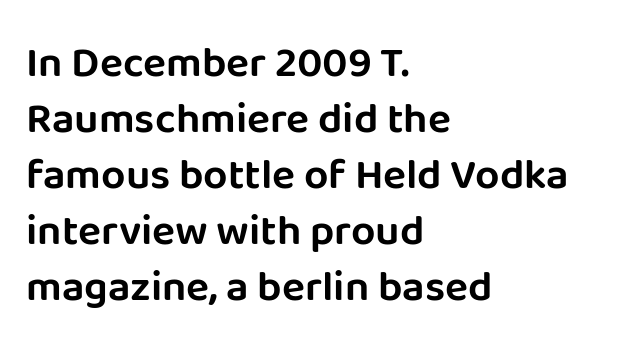
The image shows 43 px sans-serif type, upright; set left-aligned, normal line spacing (1.3x), normal letter spacing, not underlined; low stroke contrast and a large x-height.
